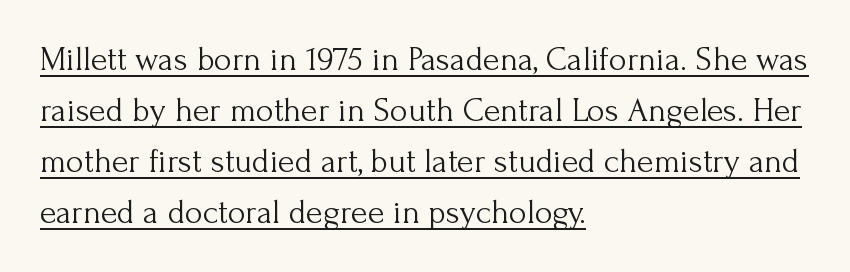
Heaviness? Minimal to ordinary, like unemphasized prose. Like a heading marked for emphasis, these lines bear an underscore. The letters advance in unequal steps, a hallmark of proportional type. This is serif lettering, the kind often seen in printed books. Layout note: lines flush left.
